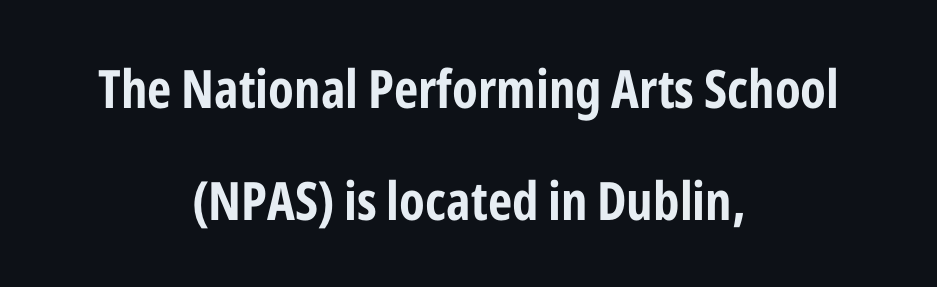
{"serif": "no", "italic": "no", "bold": "yes", "weight": "bold", "width": "condensed", "stroke_contrast": "low", "x_height": "medium", "monospaced": "no", "underline": "no", "align": "center", "line_spacing": "loose", "line_spacing_ratio": 2.11, "letter_spacing": "normal", "letter_spacing_em": 0.0, "glyph_px": 53}
